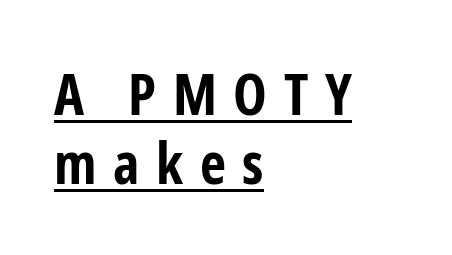
The image shows 57 px bold, condensed sans-serif type, upright; set left-aligned, line spacing 1.21x, unusually wide letter spacing (+0.29 em), underlined; low stroke contrast and a medium x-height.
